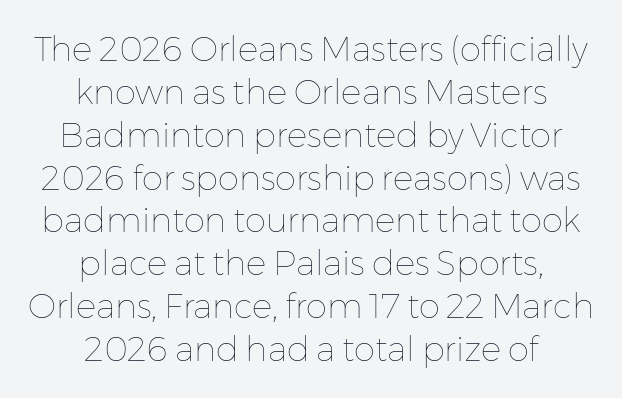
{"italic": "no", "bold": "no", "weight": "thin", "width": "normal", "stroke_contrast": "low", "x_height": "medium", "monospaced": "no", "underline": "no", "align": "center", "line_spacing": "normal", "line_spacing_ratio": 1.26, "letter_spacing": "normal", "letter_spacing_em": 0.0, "glyph_px": 34}
